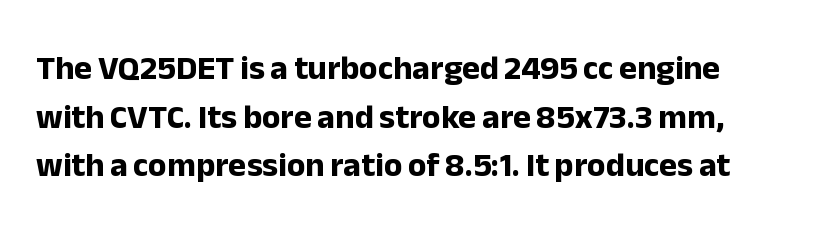
The rendering shows plain stroke endings on the letterforms — a sans-serif design. Varying glyph widths throughout — classic text-font behaviour. It's the straight-up-and-down kind of type. Quick note: underline off.
